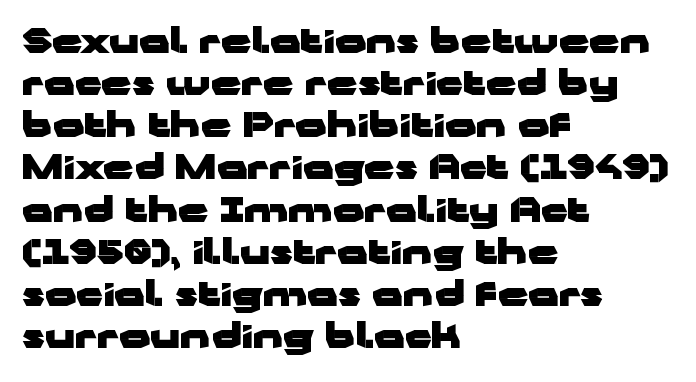
Q: Is the text bold? A: Yes.
Q: Is the text italic (slanted)? A: No, it is upright.
Q: Is the typeface a serif or a sans-serif typeface? A: Sans-serif.
Q: Is the text underlined? A: No.
Q: How is the paragraph aligned? A: Left-aligned.
Q: Is the spacing between letters normal or unusually wide? A: Normal.
Q: Width (condensed, normal, or wide)? A: Wide.
Q: Stroke contrast? A: Low.
Q: x-height? A: Medium.
Q: Monospaced? A: No.
